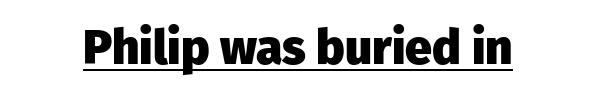
Q: Is the text bold? A: Yes.
Q: Is the text italic (slanted)? A: No, it is upright.
Q: Is the typeface a serif or a sans-serif typeface? A: Sans-serif.
Q: Is the text underlined? A: Yes.
Q: Is the spacing between letters normal or unusually wide? A: Normal.
Q: Width (condensed, normal, or wide)? A: Normal.
Q: Stroke contrast? A: Low.
Q: x-height? A: Medium.
Q: Monospaced? A: No.
